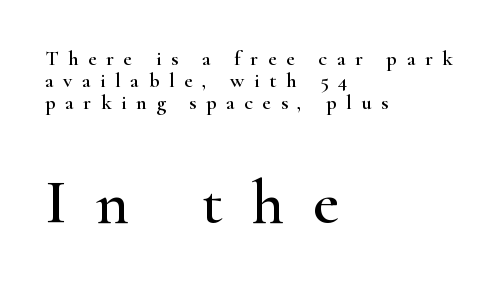
The image shows 64 px wide serif type, upright; set left-aligned, tight line spacing (1.05x), unusually wide letter spacing (+0.45 em), not underlined; the second (bottom) block is 3.05x larger; high stroke contrast and a small x-height.
